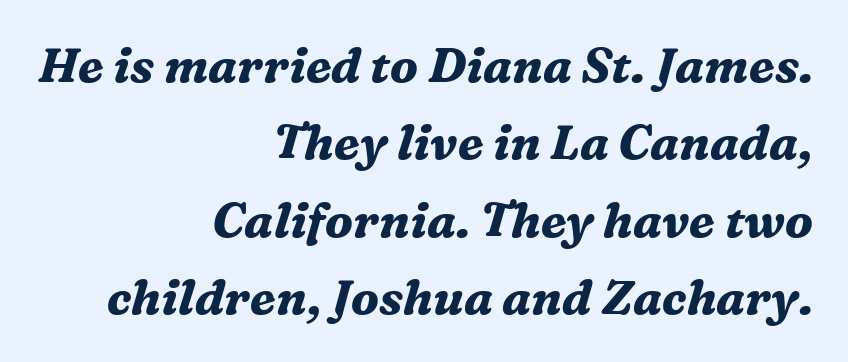
The image shows 48 px bold serif type, italic (leaning right); set right-aligned, normal line spacing (1.61x), normal letter spacing, not underlined; medium stroke contrast and a medium x-height.
